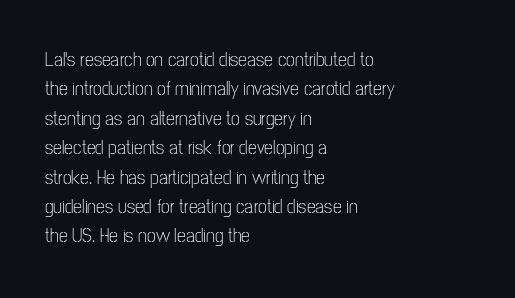
Q: Is the text bold? A: No.
Q: Is the text italic (slanted)? A: No, it is upright.
Q: Is the text underlined? A: No.
Q: How is the paragraph aligned? A: Left-aligned.
Q: Is the spacing between letters normal or unusually wide? A: Normal.
Q: Is the spacing between lines tight, normal or loose? A: Normal.
